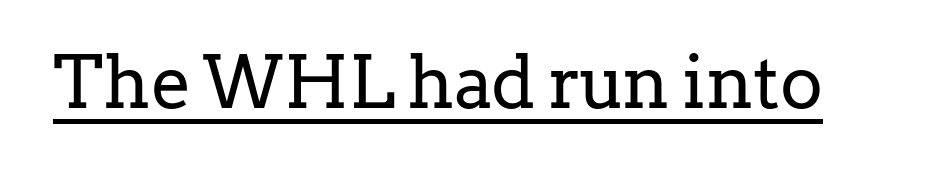
This is the regular roman posture of the typeface. Honestly, the letter spacing is just normal — you wouldn't notice it. Every word sits above its own underline. Do the characters align in a grid? No, the font is proportional. The letterforms sit at book weight or below.
